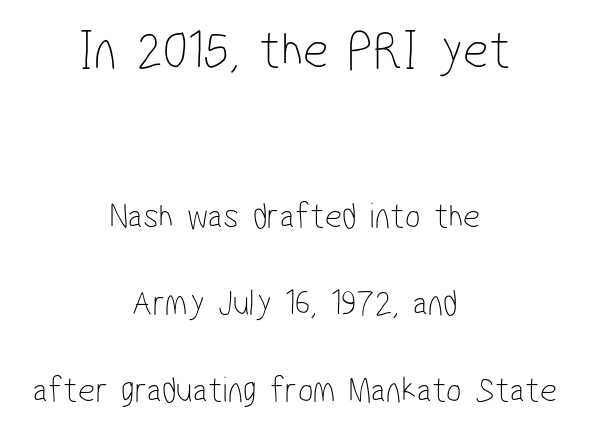
{"serif": "no", "bold": "no", "weight": "thin", "width": "condensed", "stroke_contrast": "low", "x_height": "medium", "monospaced": "no", "underline": "no", "align": "center", "line_spacing": "loose", "line_spacing_ratio": 2.36, "letter_spacing": "normal", "letter_spacing_em": 0.0, "larger_block": "first", "size_ratio": 1.49, "glyph_px": 55}
